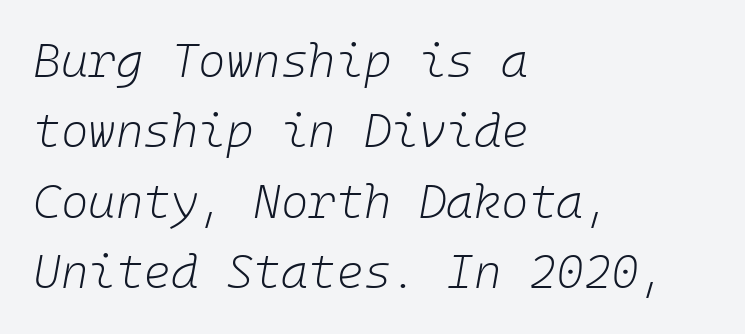
{"italic": "yes", "lean": "right", "slant_degrees": 10, "bold": "no", "weight": "light", "width": "normal", "stroke_contrast": "low", "x_height": "medium", "underline": "no", "align": "left", "line_spacing": "normal", "line_spacing_ratio": 1.5, "letter_spacing": "normal", "letter_spacing_em": 0.0, "glyph_px": 47}
